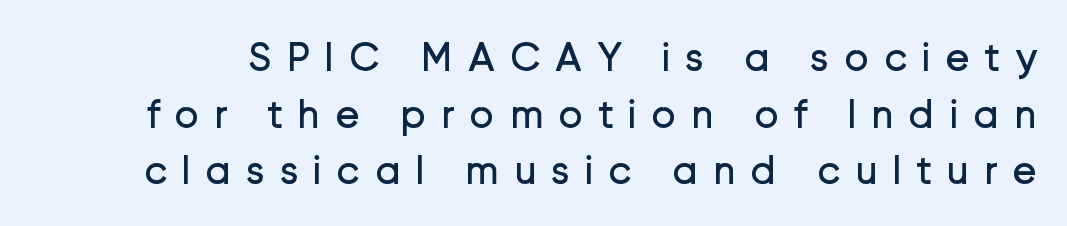
Weight: regular or lighter. The face used here is proportionally spaced, like ordinary book or web type. The passage shown stacks its lines at a standard gap. The passage shown is not underscored anywhere.
